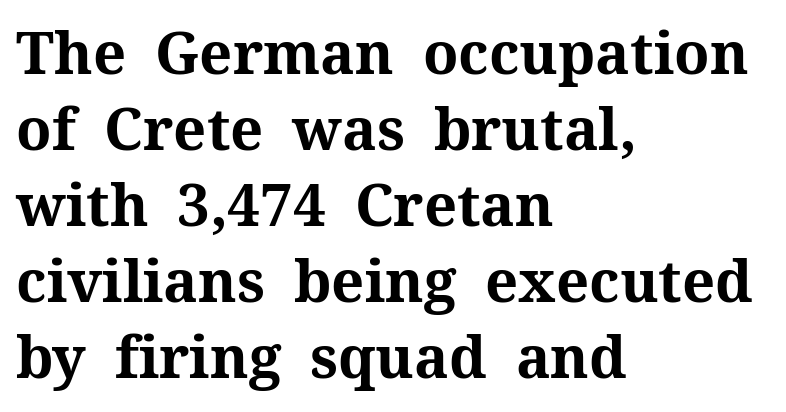
The image shows 58 px bold serif type, upright; set left-aligned, normal line spacing (1.31x), normal letter spacing, not underlined; medium stroke contrast and a medium x-height.
